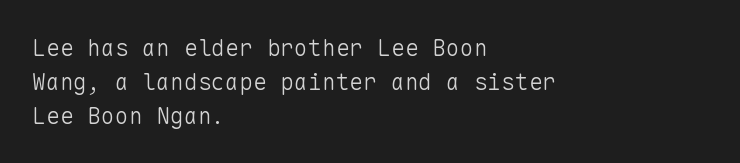
Just letters on the line, the space beneath them empty. Evenly set lines give the paragraph a standard silhouette. Heft: none added — not bold. Notice how the passage keeps a crisp vertical edge on the left only. No extra tracking has been applied to these lines. A roman cut, with each character standing at attention.
